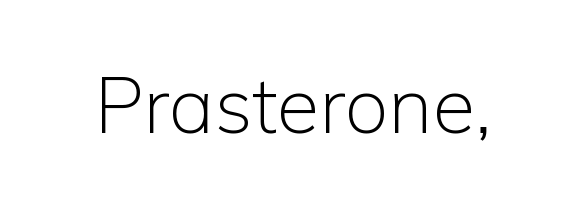
The image shows 78 px light sans-serif type, upright; set normal letter spacing, not underlined; low stroke contrast and a medium x-height.
